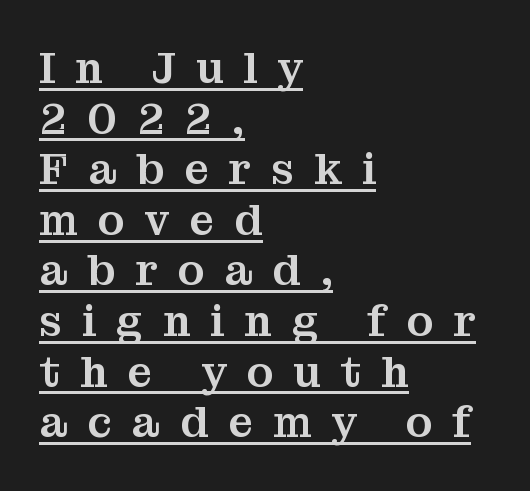
Q: Is the text italic (slanted)? A: No, it is upright.
Q: Is the typeface a serif or a sans-serif typeface? A: Serif.
Q: Is the text underlined? A: Yes.
Q: How is the paragraph aligned? A: Left-aligned.
Q: Is the spacing between letters normal or unusually wide? A: Unusually wide.
Q: Is the spacing between lines tight, normal or loose? A: Tight.
Q: Width (condensed, normal, or wide)? A: Normal.
Q: Stroke contrast? A: Medium.
Q: x-height? A: Medium.
Q: Monospaced? A: No.
